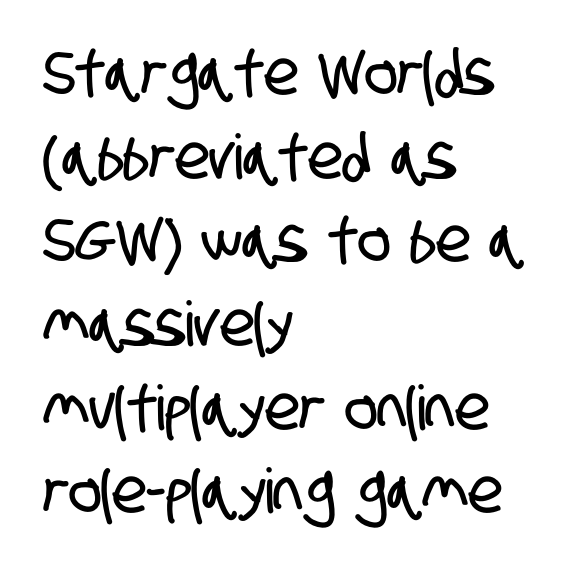
One-word summary of the alignment: left. Line spacing here is normal. You could call the tracking neutral — neither tight nor loose. Letters rest on an invisible, unmarked baseline. The passage shown is typeset with a sans-serif family. Do the characters align in a grid? No, the font is proportional.
